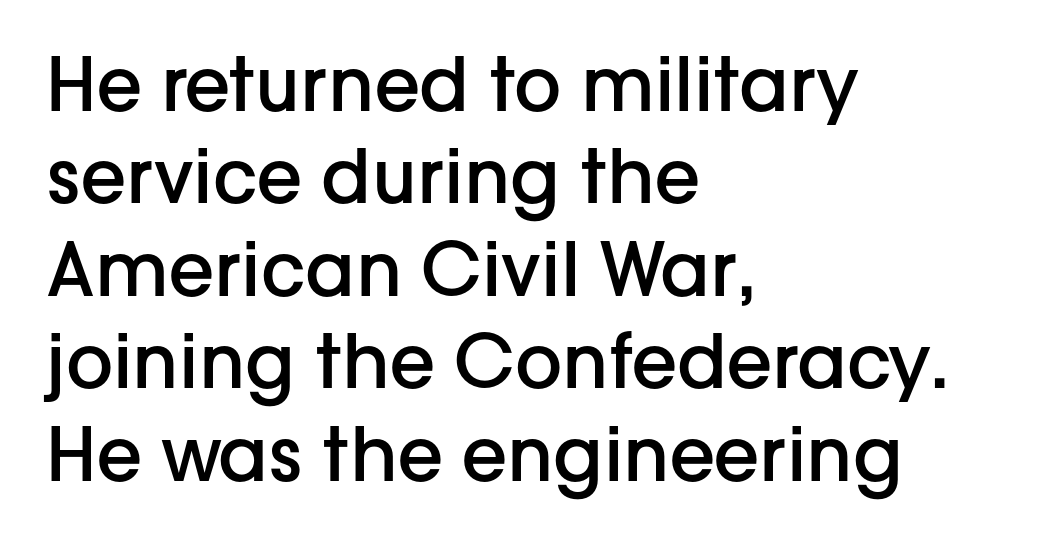
The image shows 74 px semibold sans-serif type, upright; set left-aligned, normal line spacing (1.25x), normal letter spacing, not underlined; low stroke contrast and a medium x-height.
